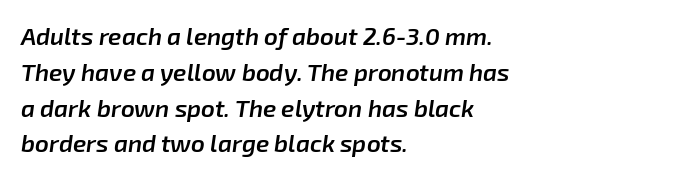
{"italic": "yes", "lean": "right", "slant_degrees": 8, "bold": "semi", "underline": "no", "align": "left", "line_spacing": "normal", "line_spacing_ratio": 1.49, "letter_spacing": "normal", "letter_spacing_em": 0.0, "glyph_px": 24}
